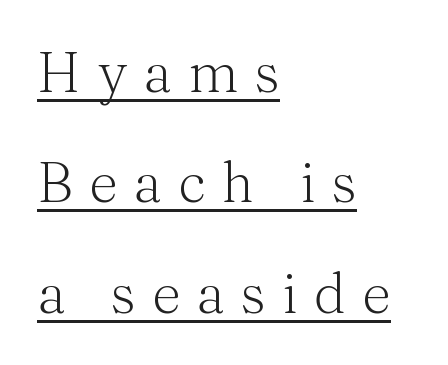
{"serif": "yes", "italic": "no", "bold": "no", "weight": "light", "width": "normal", "stroke_contrast": "medium", "x_height": "medium", "monospaced": "no", "underline": "yes", "align": "left", "line_spacing": "loose", "line_spacing_ratio": 1.97, "letter_spacing": "wide", "letter_spacing_em": 0.29, "glyph_px": 56}
